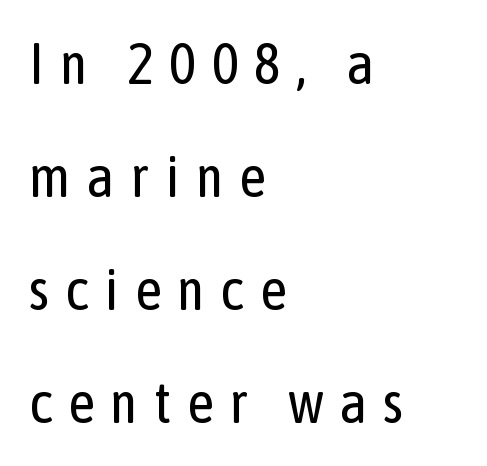
Q: Is the text bold? A: No.
Q: Is the text italic (slanted)? A: No, it is upright.
Q: Is the typeface a serif or a sans-serif typeface? A: Sans-serif.
Q: Is the text underlined? A: No.
Q: How is the paragraph aligned? A: Left-aligned.
Q: Is the spacing between letters normal or unusually wide? A: Unusually wide.
Q: Is the spacing between lines tight, normal or loose? A: Loose.
Q: Width (condensed, normal, or wide)? A: Condensed.
Q: Stroke contrast? A: Low.
Q: x-height? A: Medium.
Q: Monospaced? A: No.
